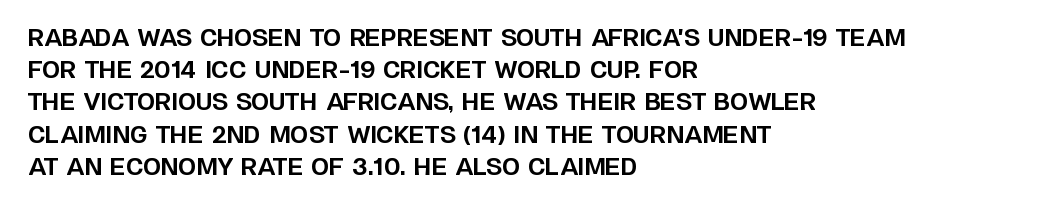
The image shows 23 px bold type, upright; set left-aligned, normal line spacing (1.4x), normal letter spacing, not underlined.
